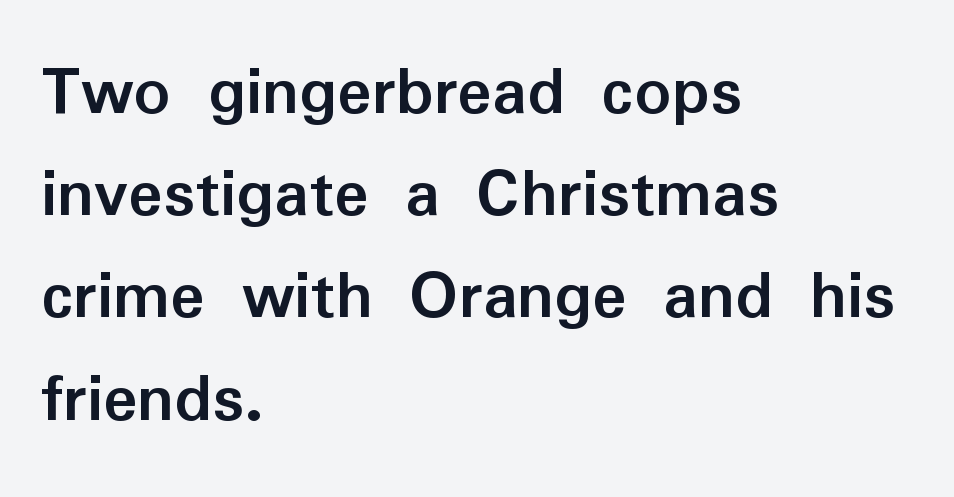
Line starts are locked; line ends wander. The font is running at its bold setting. The block of text has a typical density, with ordinary space between rows. Italic: no, the glyphs are upright roman. Check the space under the baseline: it is left empty.
